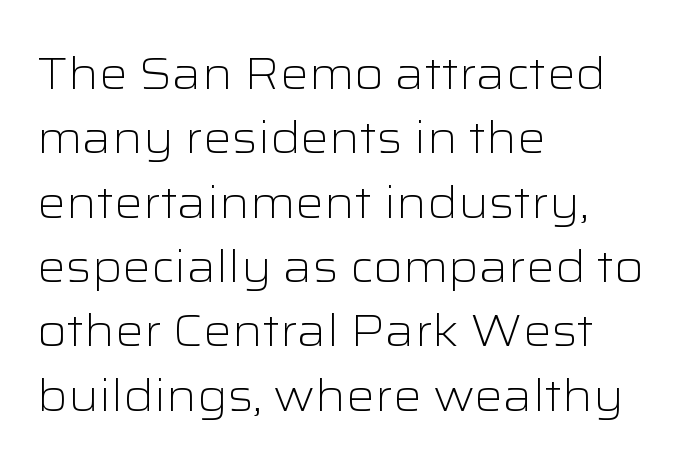
The letters sit at their default tracking, neither squeezed nor spread. This reads as an unemphasized weight, regular at the heaviest. The face used here is a sans, in the tradition of grotesques and geometrics. Honestly, the row spacing looks completely unremarkable.
